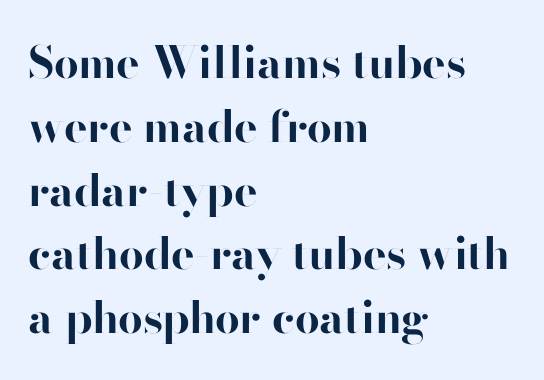
The image shows 44 px bold sans-serif type, upright; set left-aligned, normal line spacing (1.45x), normal letter spacing, not underlined; high stroke contrast and a small x-height.
